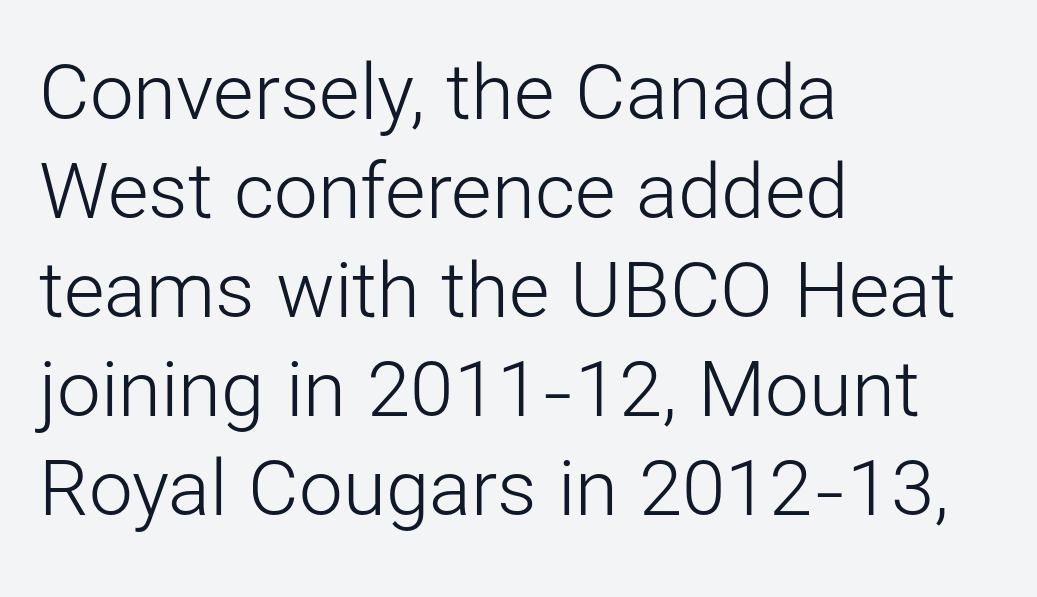
Q: Is the text bold? A: No.
Q: Is the text italic (slanted)? A: No, it is upright.
Q: Is the typeface a serif or a sans-serif typeface? A: Sans-serif.
Q: Is the text underlined? A: No.
Q: How is the paragraph aligned? A: Left-aligned.
Q: Is the spacing between letters normal or unusually wide? A: Normal.
Q: Is the spacing between lines tight, normal or loose? A: Normal.
Q: Width (condensed, normal, or wide)? A: Normal.
Q: Stroke contrast? A: Low.
Q: x-height? A: Medium.
Q: Monospaced? A: No.
